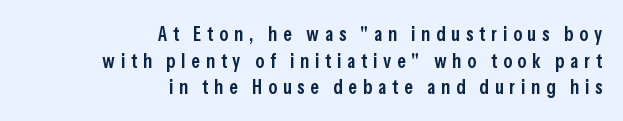
Just letters on the line, the space beneath them empty. Each line ends at the same right margin while the left side varies. Emphasis by weight is partial: semibold. Successive baselines arrive at the customary interval. Do the letters lean? They stand straight. The rendering inserts visible extra space after every character.
